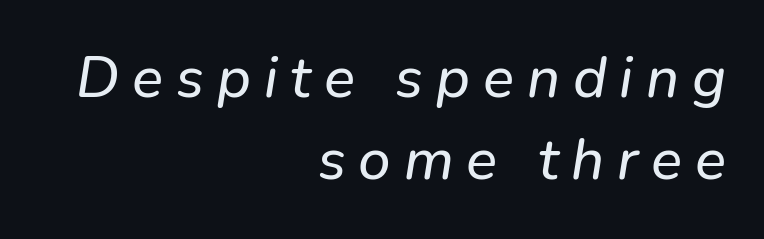
{"italic": "yes", "lean": "right", "slant_degrees": 9, "width": "normal", "stroke_contrast": "low", "x_height": "medium", "monospaced": "no", "underline": "no", "align": "right", "line_spacing": "normal", "line_spacing_ratio": 1.42, "letter_spacing": "wide", "letter_spacing_em": 0.22, "glyph_px": 58}
